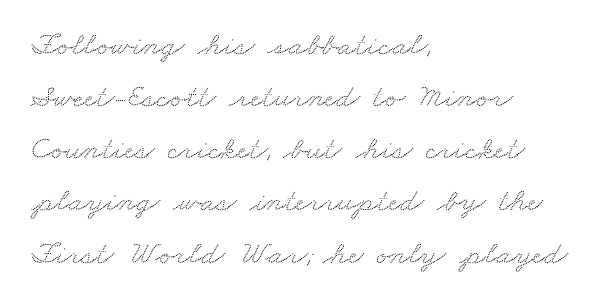
Q: Is the typeface a serif or a sans-serif typeface? A: Serif.
Q: Is the text underlined? A: No.
Q: How is the paragraph aligned? A: Left-aligned.
Q: Is the spacing between letters normal or unusually wide? A: Normal.
Q: Is the spacing between lines tight, normal or loose? A: Normal.
Q: Width (condensed, normal, or wide)? A: Wide.
Q: Stroke contrast? A: Medium.
Q: x-height? A: Small.
Q: Monospaced? A: No.
